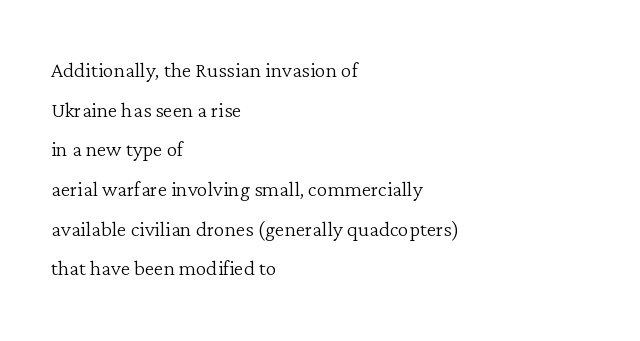
The image shows 27 px text type, upright; set left-aligned, normal line spacing (1.47x), normal letter spacing, not underlined.
